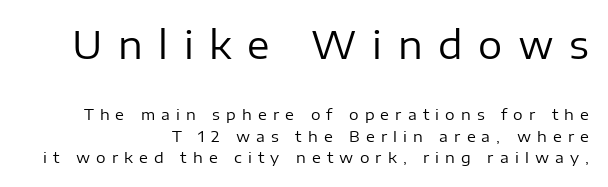
{"serif": "no", "italic": "no", "bold": "no", "weight": "regular", "width": "normal", "stroke_contrast": "low", "x_height": "medium", "monospaced": "no", "underline": "no", "align": "right", "line_spacing": "normal", "line_spacing_ratio": 1.44, "letter_spacing": "wide", "letter_spacing_em": 0.41, "larger_block": "first", "size_ratio": 2.53, "glyph_px": 38}
